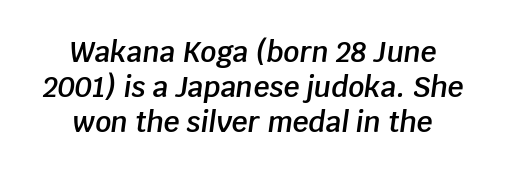
Q: Is the text bold? A: Semi-bold.
Q: Is the text italic (slanted)? A: Yes, it leans right by about 8 degrees.
Q: Is the text underlined? A: No.
Q: How is the paragraph aligned? A: Centered.
Q: Is the spacing between letters normal or unusually wide? A: Normal.
Q: Is the spacing between lines tight, normal or loose? A: Normal.
Q: Width (condensed, normal, or wide)? A: Normal.
Q: Stroke contrast? A: Low.
Q: x-height? A: Large.
Q: Monospaced? A: No.
